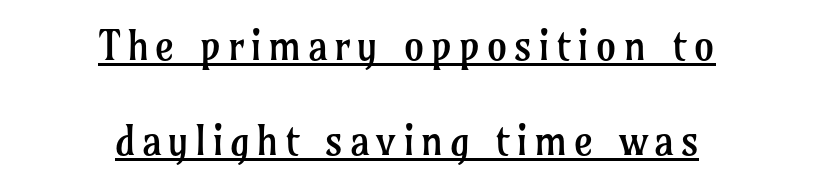
Q: Is the text bold? A: No.
Q: Is the text italic (slanted)? A: No, it is upright.
Q: Is the typeface a serif or a sans-serif typeface? A: Serif.
Q: Is the text underlined? A: Yes.
Q: How is the paragraph aligned? A: Centered.
Q: Is the spacing between lines tight, normal or loose? A: Loose.
Q: Width (condensed, normal, or wide)? A: Normal.
Q: Stroke contrast? A: Low.
Q: x-height? A: Medium.
Q: Monospaced? A: No.
